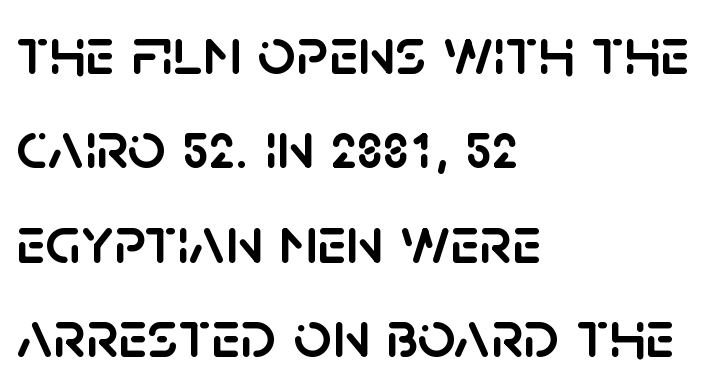
{"serif": "no", "italic": "no", "width": "normal", "stroke_contrast": "low", "x_height": "large", "monospaced": "no", "underline": "no", "align": "left", "line_spacing": "normal", "line_spacing_ratio": 1.41, "letter_spacing": "normal", "letter_spacing_em": 0.0, "glyph_px": 67}
